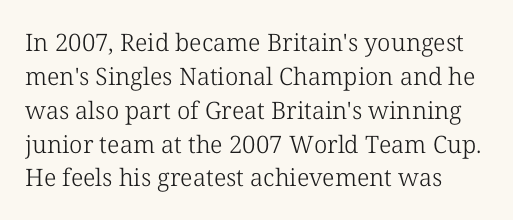
{"italic": "no", "bold": "no", "underline": "no", "line_spacing": "normal", "line_spacing_ratio": 1.41, "letter_spacing": "normal", "letter_spacing_em": 0.0, "glyph_px": 24}
